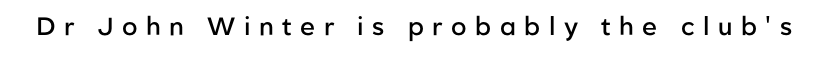
The letters are semibold — heavier than regular but short of a full bold. Anything drawn beneath the words? Only blank space. Posture: vertical. Each word looks stretched out because of the extra space between its letters.
